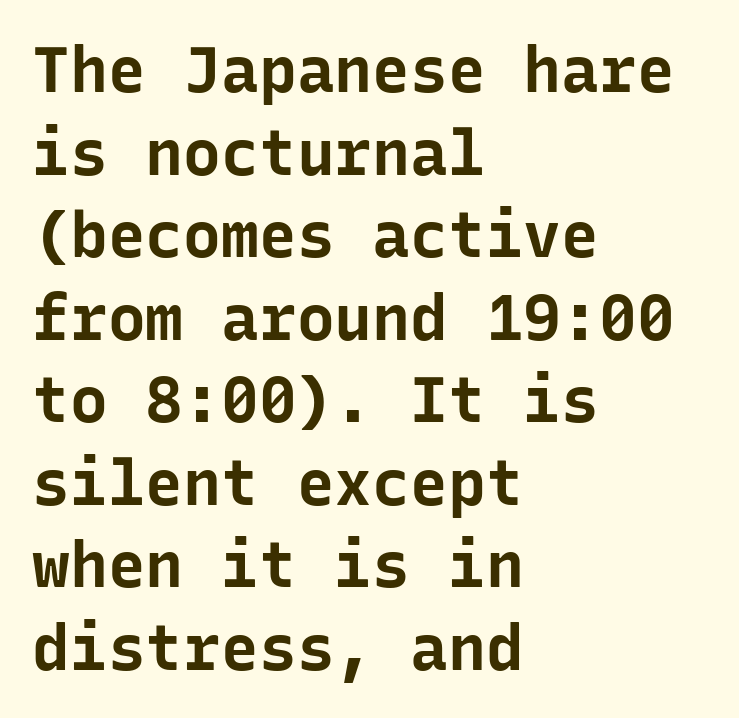
{"serif": "no", "italic": "no", "bold": "yes", "weight": "bold", "width": "normal", "stroke_contrast": "low", "x_height": "medium", "monospaced": "yes", "underline": "no", "align": "left", "line_spacing": "normal", "line_spacing_ratio": 1.31, "letter_spacing": "normal", "letter_spacing_em": 0.0, "glyph_px": 63}
